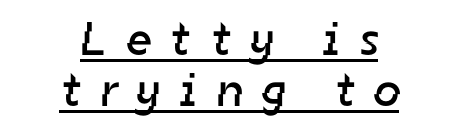
{"serif": "no", "bold": "no", "weight": "regular", "width": "normal", "stroke_contrast": "low", "x_height": "medium", "monospaced": "no", "underline": "yes", "align": "center", "line_spacing": "tight", "line_spacing_ratio": 1.09, "letter_spacing": "wide", "letter_spacing_em": 0.41, "glyph_px": 47}
